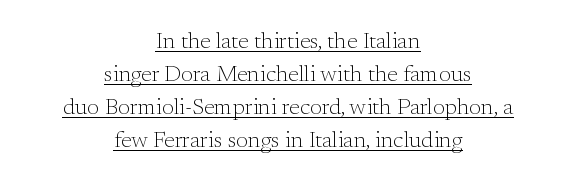
{"italic": "no", "bold": "no", "underline": "yes", "align": "center", "line_spacing": "normal", "line_spacing_ratio": 1.43, "letter_spacing": "normal", "letter_spacing_em": 0.0, "glyph_px": 23}
